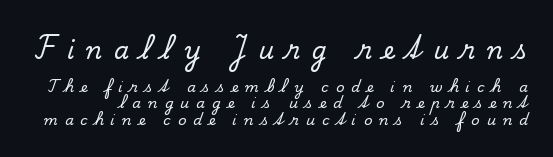
{"underline": "no", "line_spacing_ratio": 1.16, "letter_spacing": "wide", "letter_spacing_em": 0.5, "larger_block": "first", "size_ratio": 1.71, "glyph_px": 24}
